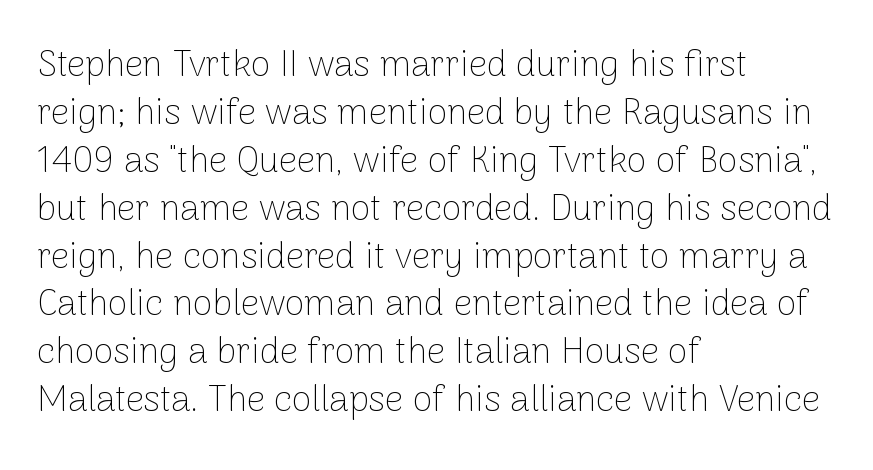
The image shows 36 px thin sans-serif type, upright; set left-aligned, normal line spacing (1.33x), normal letter spacing, not underlined; low stroke contrast and a medium x-height.
